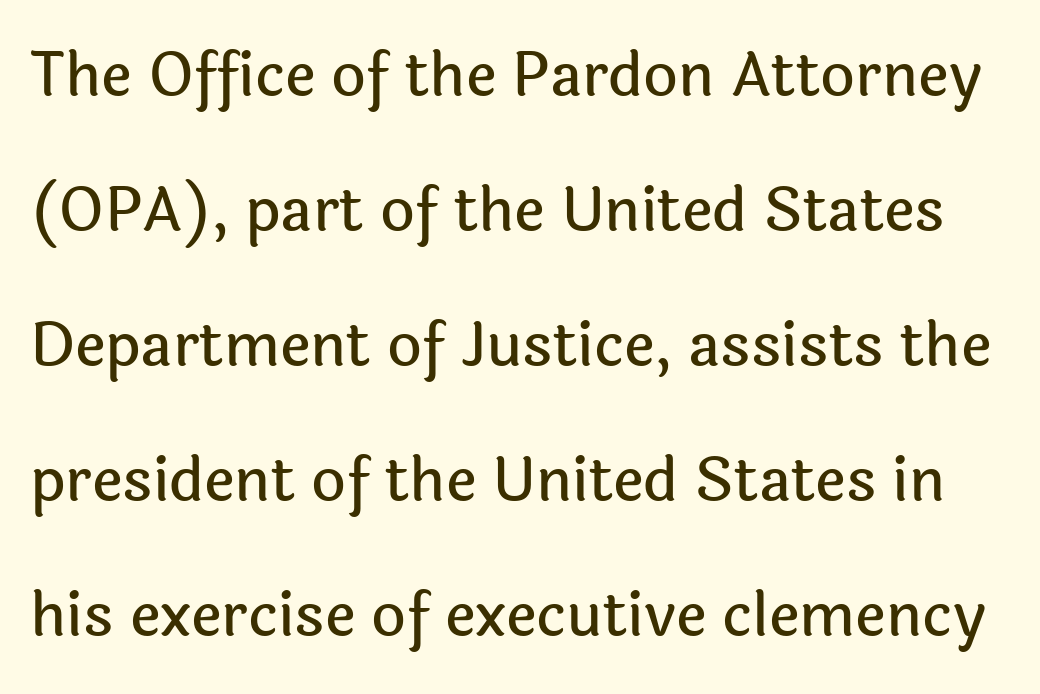
Q: Is the text italic (slanted)? A: No, it is upright.
Q: Is the typeface a serif or a sans-serif typeface? A: Sans-serif.
Q: Is the text underlined? A: No.
Q: Is the spacing between letters normal or unusually wide? A: Normal.
Q: Is the spacing between lines tight, normal or loose? A: Loose.
Q: Width (condensed, normal, or wide)? A: Normal.
Q: x-height? A: Medium.
Q: Monospaced? A: No.
